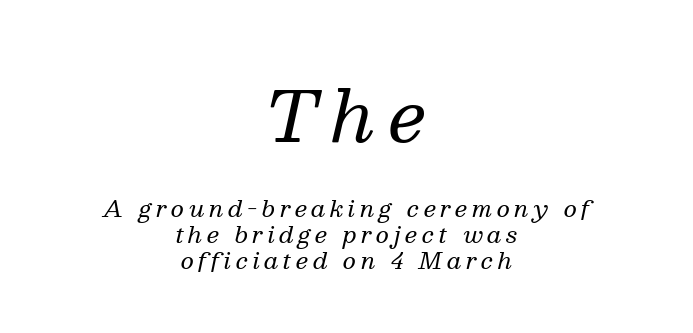
Is the type slanted? Yes — the strokes lean at a clear angle. The words here are not underlined. The font is comparable to plain body text, perhaps lighter. Spacing verdict: proportional, widths tailored to each character. The typesetter chose a symmetrical, centered arrangement here.
